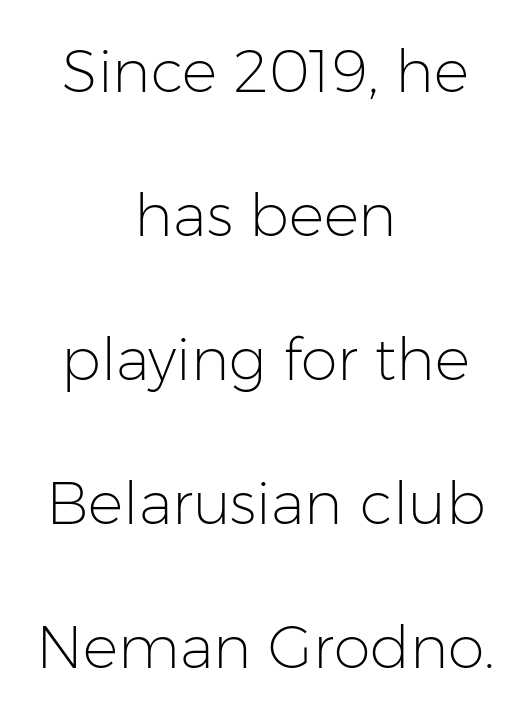
These lines stand farther apart than default settings would place them. No word sits above an underline. Note the varied advance widths — an 'i' is clearly narrower than an 'm'. Short note: letters normally spaced. Ordinary non-slanted type is in use. The passage shown is not bold in any degree.
